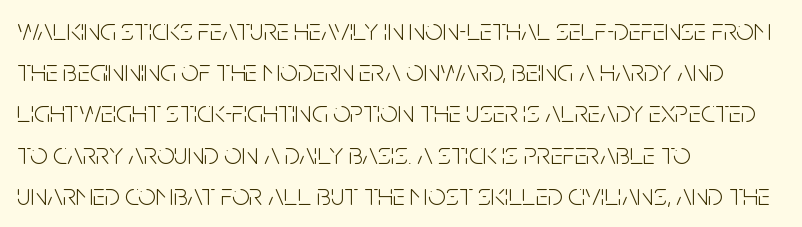
Q: Is the text bold? A: No.
Q: Is the text italic (slanted)? A: No, it is upright.
Q: Is the typeface a serif or a sans-serif typeface? A: Sans-serif.
Q: Is the text underlined? A: No.
Q: How is the paragraph aligned? A: Left-aligned.
Q: Is the spacing between letters normal or unusually wide? A: Normal.
Q: Is the spacing between lines tight, normal or loose? A: Normal.
Q: Width (condensed, normal, or wide)? A: Condensed.
Q: Stroke contrast? A: Low.
Q: x-height? A: Large.
Q: Monospaced? A: No.
